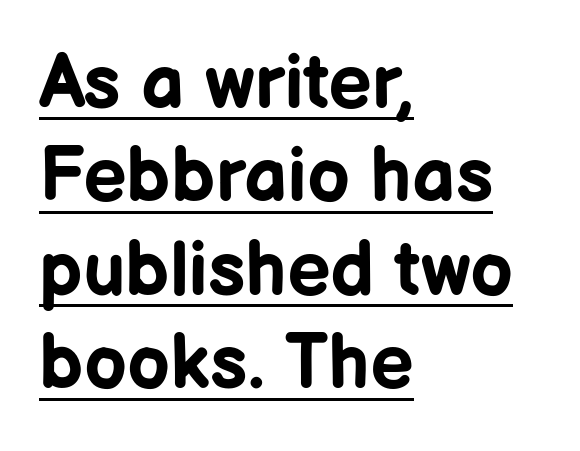
The image shows 76 px bold sans-serif type, upright; set left-aligned, line spacing 1.23x, normal letter spacing, underlined; low stroke contrast and a medium x-height.
